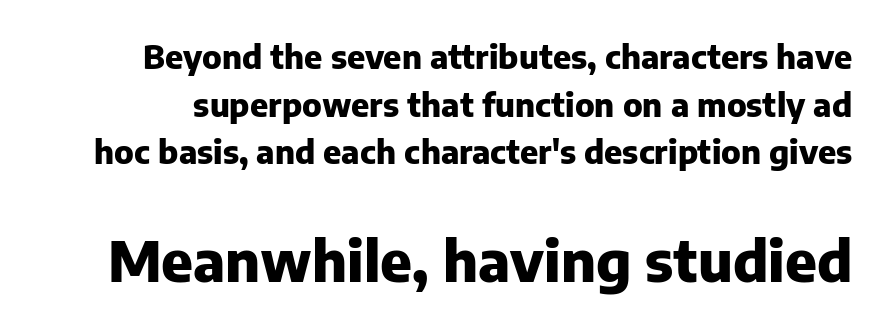
Typographically, this falls in the sans-serif category. Default kerning and tracking; the words read as compact shapes. The lower block of text is set noticeably larger than the block above it. Character widths vary here, with narrow letters taking less room than wide ones.
